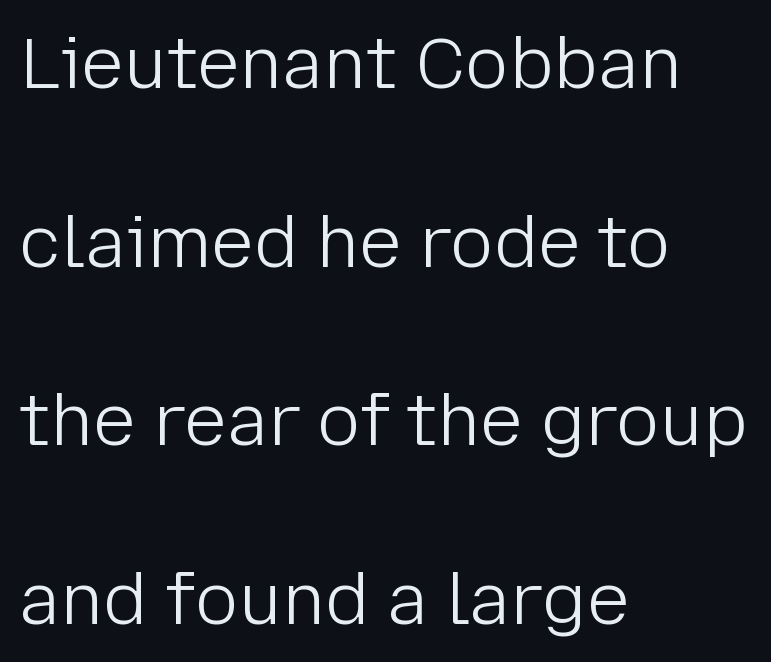
These glyphs show unthickened strokes, regular width or finer. This sample has the flowing, uneven cadence of proportional lettering. Examine the stroke ends and you'll find no serifs. Upright lettering throughout. The setting favours the left margin, as ordinary paragraphs usually do.
